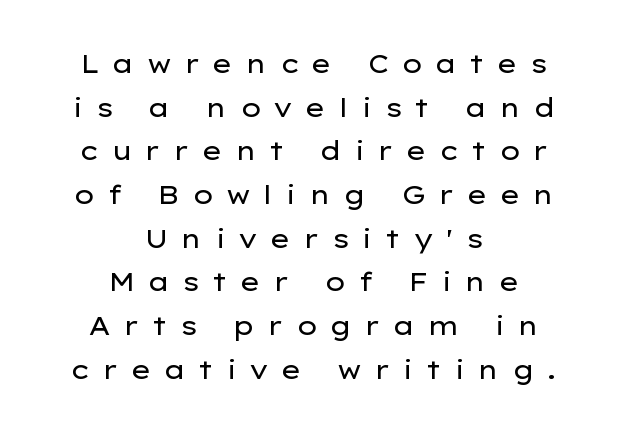
The image shows 26 px text type, upright; set centered, normal line spacing (1.68x), unusually wide letter spacing (+0.46 em), not underlined.
